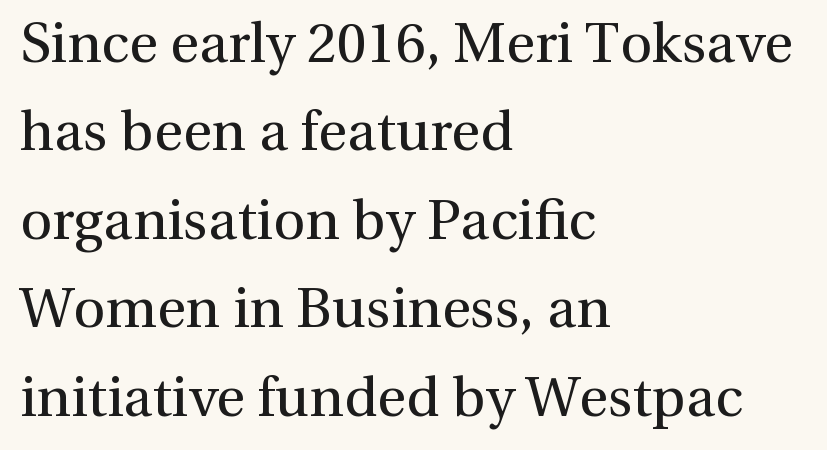
{"serif": "yes", "italic": "no", "bold": "no", "weight": "regular", "width": "normal", "x_height": "medium", "monospaced": "no", "underline": "no", "align": "left", "line_spacing": "normal", "line_spacing_ratio": 1.58, "letter_spacing": "normal", "letter_spacing_em": 0.0, "glyph_px": 56}
